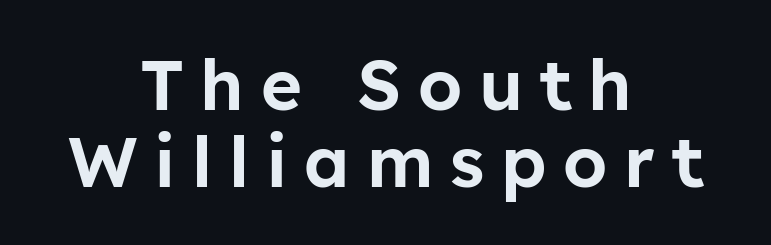
{"serif": "no", "italic": "no", "width": "normal", "stroke_contrast": "low", "x_height": "medium", "monospaced": "no", "underline": "no", "align": "center", "line_spacing": "tight", "line_spacing_ratio": 1.1, "letter_spacing": "wide", "letter_spacing_em": 0.24, "glyph_px": 70}
